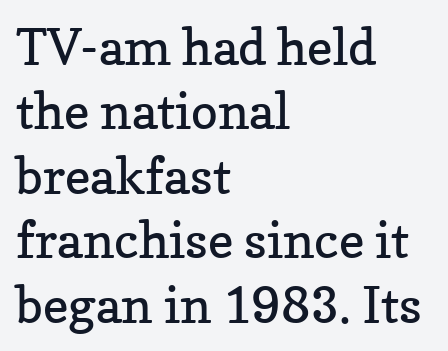
{"serif": "yes", "italic": "no", "bold": "no", "weight": "regular", "width": "normal", "stroke_contrast": "low", "x_height": "medium", "monospaced": "no", "underline": "no", "align": "left", "line_spacing": "normal", "line_spacing_ratio": 1.29, "letter_spacing": "normal", "letter_spacing_em": 0.0, "glyph_px": 50}
